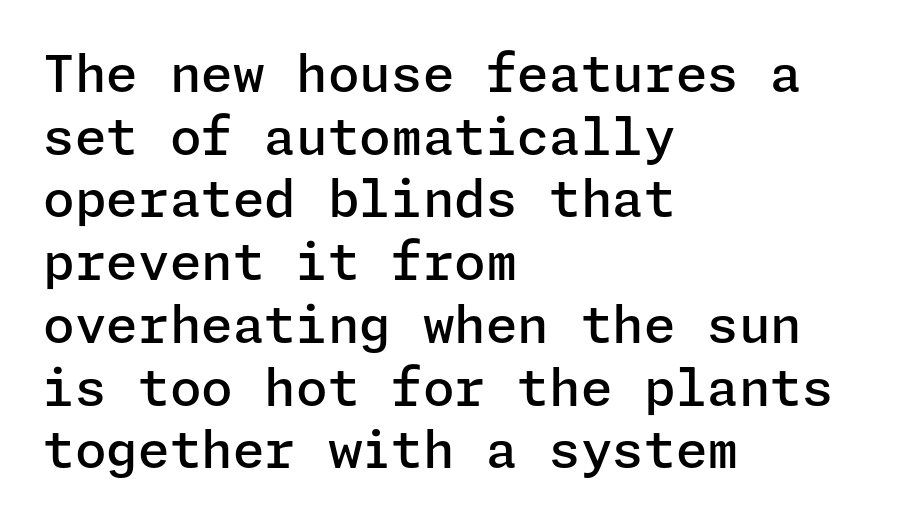
Q: Is the text bold? A: Semi-bold.
Q: Is the text italic (slanted)? A: No, it is upright.
Q: Is the typeface a serif or a sans-serif typeface? A: Sans-serif.
Q: Is the text underlined? A: No.
Q: How is the paragraph aligned? A: Left-aligned.
Q: Is the spacing between letters normal or unusually wide? A: Normal.
Q: Width (condensed, normal, or wide)? A: Normal.
Q: Stroke contrast? A: Low.
Q: x-height? A: Medium.
